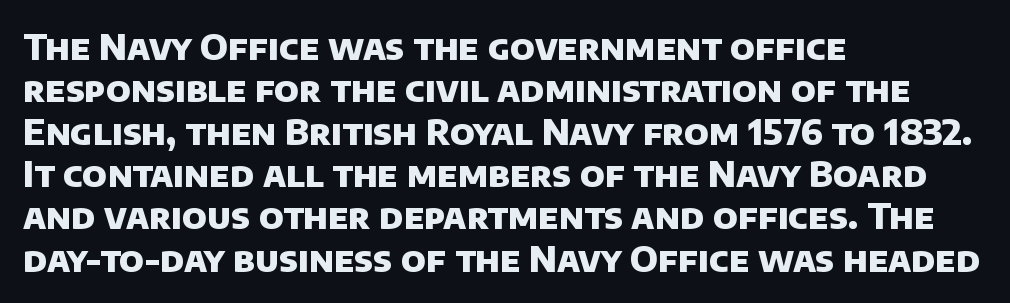
{"serif": "no", "bold": "yes", "weight": "heavy", "width": "normal", "stroke_contrast": "low", "x_height": "large", "monospaced": "no", "underline": "no", "align": "left", "line_spacing_ratio": 1.21, "letter_spacing": "normal", "letter_spacing_em": 0.0, "glyph_px": 35}
